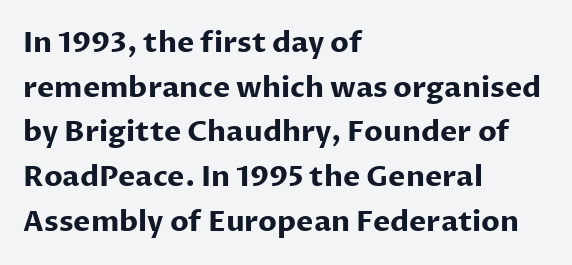
{"serif": "no", "italic": "no", "bold": "yes", "weight": "bold", "width": "normal", "stroke_contrast": "low", "x_height": "medium", "monospaced": "no", "underline": "no", "align": "left", "line_spacing": "normal", "line_spacing_ratio": 1.54, "letter_spacing": "normal", "letter_spacing_em": 0.0, "glyph_px": 29}
